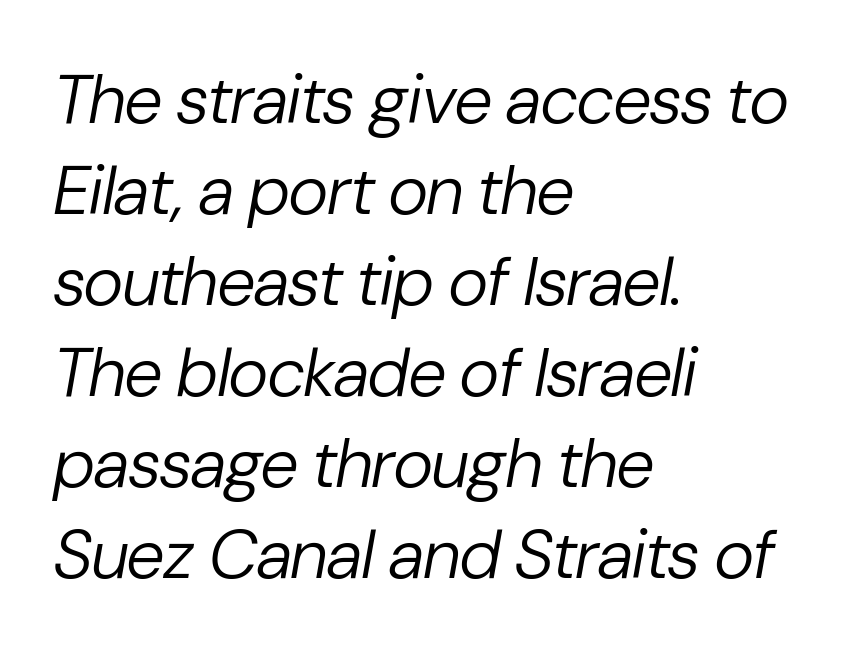
{"italic": "yes", "lean": "right", "slant_degrees": 10, "bold": "no", "weight": "regular", "width": "normal", "stroke_contrast": "low", "x_height": "medium", "monospaced": "no", "underline": "no", "align": "left", "line_spacing": "normal", "line_spacing_ratio": 1.32, "letter_spacing": "normal", "letter_spacing_em": 0.0, "glyph_px": 69}
